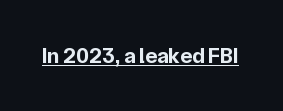
{"italic": "no", "bold": "yes", "underline": "yes", "letter_spacing": "normal", "letter_spacing_em": 0.0, "glyph_px": 22}
